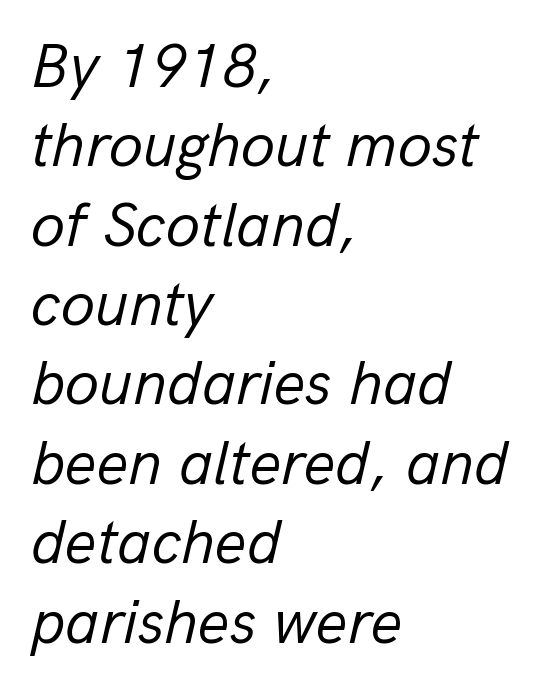
{"italic": "yes", "lean": "right", "slant_degrees": 13, "bold": "no", "weight": "regular", "width": "normal", "stroke_contrast": "low", "x_height": "medium", "monospaced": "no", "underline": "no", "align": "left", "line_spacing": "normal", "line_spacing_ratio": 1.28, "letter_spacing": "normal", "letter_spacing_em": 0.0, "glyph_px": 62}
